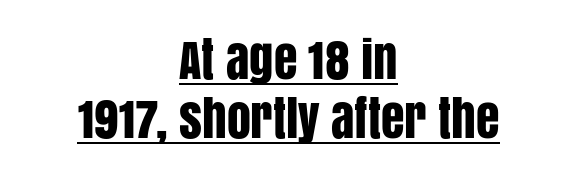
The image shows 48 px condensed sans-serif type, upright; set centered, line spacing 1.23x, normal letter spacing, underlined; low stroke contrast and a large x-height.
